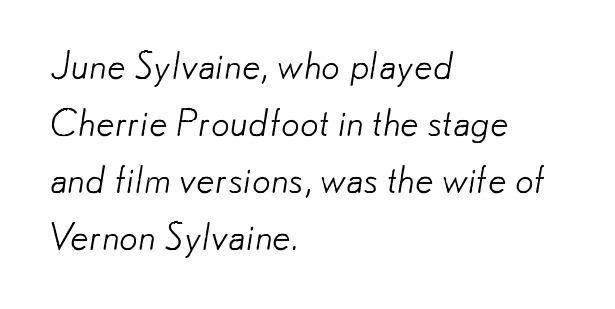
Rows of type keep a routine distance in the vertical direction. Layout note: lines flush left. Look at the bottom of the vertical strokes: they stop flat, with no serifs. Check the space under the baseline: it is left empty. Weight: in the light-to-regular range.
